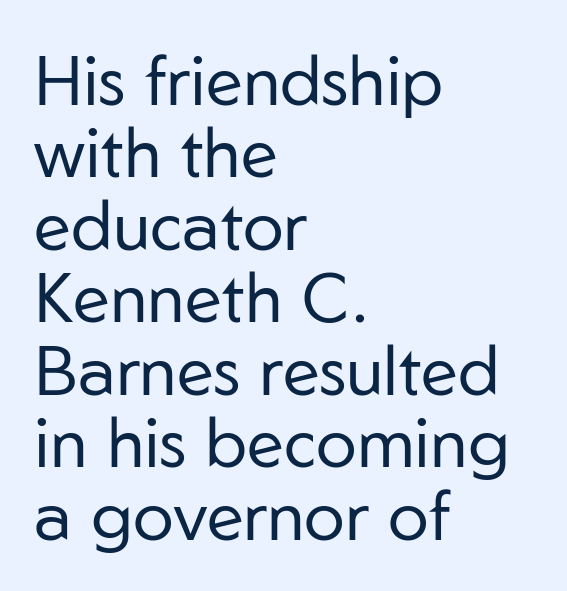
Q: Is the text bold? A: No.
Q: Is the text italic (slanted)? A: No, it is upright.
Q: Is the typeface a serif or a sans-serif typeface? A: Sans-serif.
Q: Is the text underlined? A: No.
Q: How is the paragraph aligned? A: Left-aligned.
Q: Is the spacing between letters normal or unusually wide? A: Normal.
Q: Is the spacing between lines tight, normal or loose? A: Tight.
Q: Width (condensed, normal, or wide)? A: Normal.
Q: Stroke contrast? A: Low.
Q: x-height? A: Medium.
Q: Monospaced? A: No.
